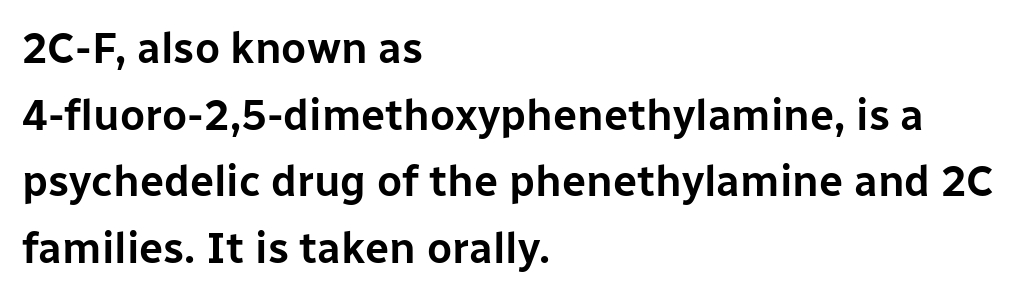
The image shows 43 px sans-serif type, upright; set left-aligned, normal line spacing (1.55x), normal letter spacing, not underlined; low stroke contrast and a medium x-height.
